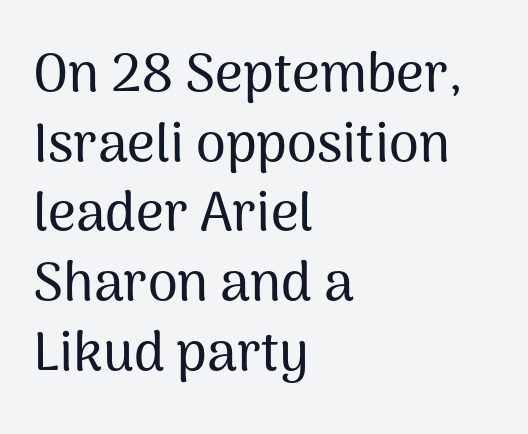
The image shows 54 px sans-serif type, upright; set left-aligned, normal line spacing (1.29x), normal letter spacing, not underlined; medium stroke contrast and a medium x-height.
